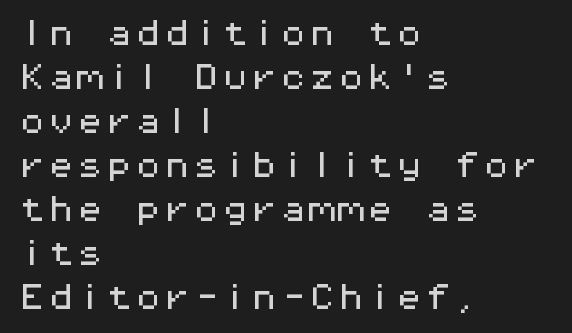
{"serif": "no", "italic": "no", "width": "wide", "stroke_contrast": "medium", "x_height": "medium", "monospaced": "yes", "underline": "no", "align": "left", "line_spacing": "normal", "line_spacing_ratio": 1.52, "letter_spacing": "normal", "letter_spacing_em": 0.0, "glyph_px": 29}
